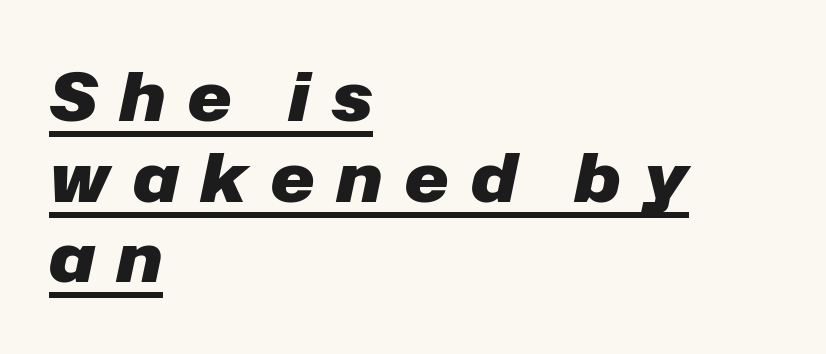
{"italic": "yes", "lean": "right", "slant_degrees": 12, "bold": "yes", "weight": "heavy", "width": "normal", "stroke_contrast": "low", "x_height": "medium", "monospaced": "no", "underline": "yes", "align": "left", "line_spacing_ratio": 1.22, "letter_spacing": "wide", "letter_spacing_em": 0.35, "glyph_px": 66}
